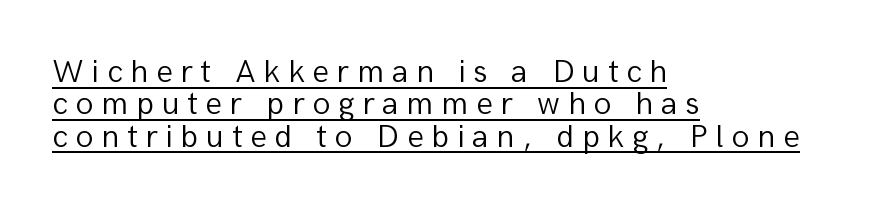
{"serif": "no", "italic": "no", "bold": "no", "weight": "light", "width": "normal", "stroke_contrast": "low", "x_height": "medium", "monospaced": "no", "underline": "yes", "align": "left", "line_spacing": "tight", "line_spacing_ratio": 0.98, "letter_spacing": "wide", "letter_spacing_em": 0.23, "glyph_px": 33}
